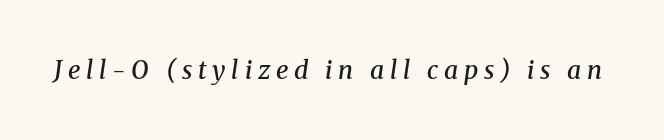
Slightly chunky letters — semibold, I'd say, not full bold. Tracking value appears strongly positive — letters spread wide. Observe the lean: these are italic letterforms. The passage shown is not underscored anywhere.
